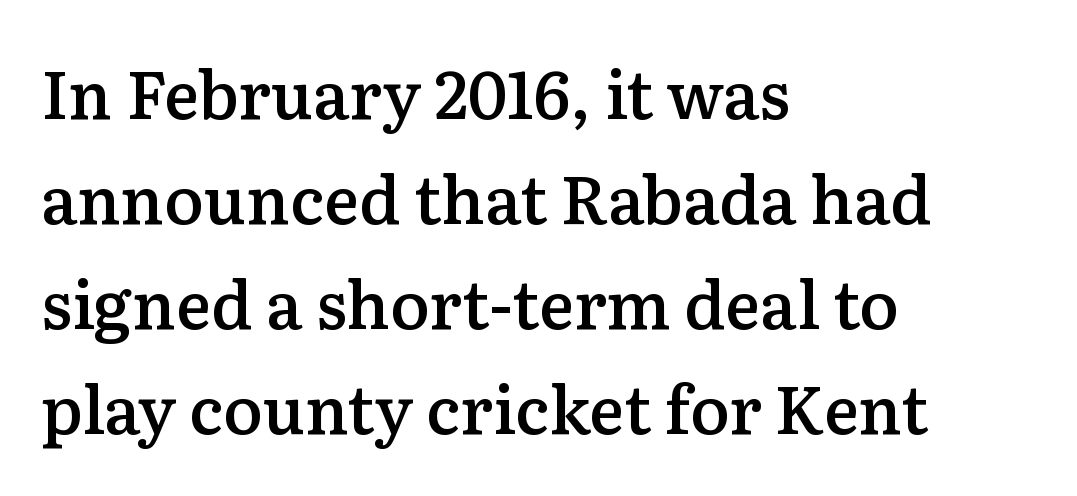
Q: Is the text bold? A: Semi-bold.
Q: Is the text italic (slanted)? A: No, it is upright.
Q: Is the typeface a serif or a sans-serif typeface? A: Serif.
Q: Is the text underlined? A: No.
Q: How is the paragraph aligned? A: Left-aligned.
Q: Is the spacing between letters normal or unusually wide? A: Normal.
Q: Is the spacing between lines tight, normal or loose? A: Normal.
Q: Width (condensed, normal, or wide)? A: Normal.
Q: Stroke contrast? A: Low.
Q: x-height? A: Medium.
Q: Monospaced? A: No.
